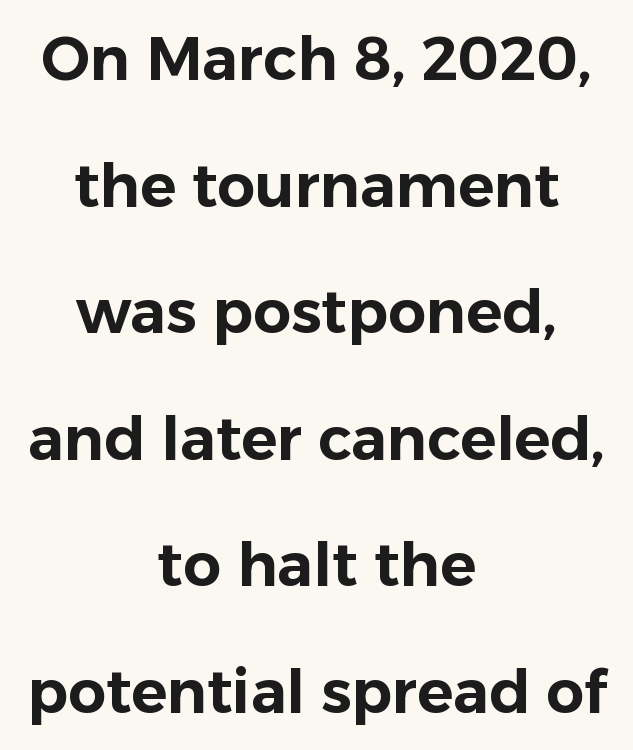
A typesetter would label this face a sans. Rule under the text: the space is simply empty. This is the regular roman posture of the typeface. There is no visible air inserted between adjacent glyphs. The letters advance in unequal steps, a hallmark of proportional type. Every row of glyphs is offset so its center matches the block's center.
